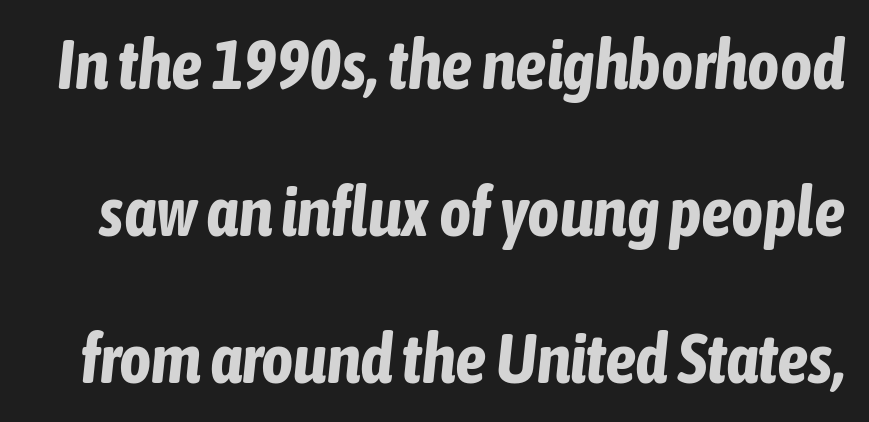
Q: Is the text bold? A: Yes.
Q: Is the text italic (slanted)? A: Yes, it leans right by about 6 degrees.
Q: Is the text underlined? A: No.
Q: Is the spacing between letters normal or unusually wide? A: Normal.
Q: Is the spacing between lines tight, normal or loose? A: Loose.
Q: Width (condensed, normal, or wide)? A: Condensed.
Q: Stroke contrast? A: Low.
Q: x-height? A: Medium.
Q: Monospaced? A: No.
